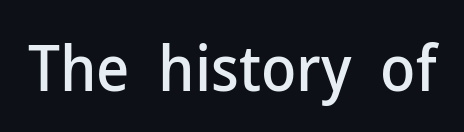
Inter-character spacing is left at the font's built-in metrics. Looks like regular typesetting: each glyph gets only the width it needs. The lettering stays uniformly vertical, giving the passage a roman look. A bare baseline throughout the passage. Observe the absence of serifs on each vertical stroke in this sample.
